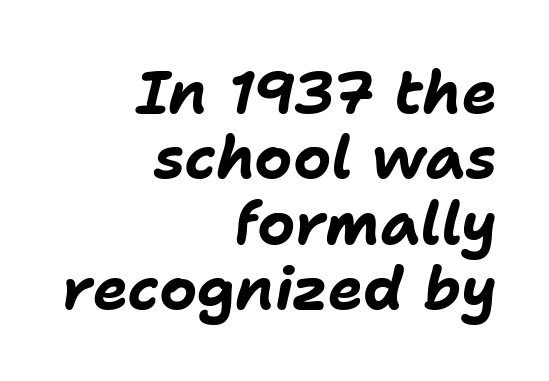
This rendering uses right alignment, leaving the left contour irregular. Chunky letters — that's bold for sure. The rendering applies a slant to the glyphs. This rendering leaves character spacing at its baseline value. The line-height multiplier appears low, near solid setting.
